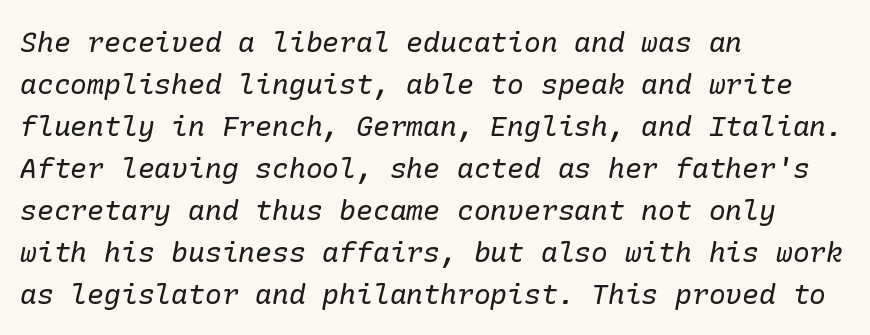
Short and long lines alike share a common starting point at left. Nobody drew a line under any word here. This is not heavy type; no bold has been used. Successive baselines arrive at the customary interval.
